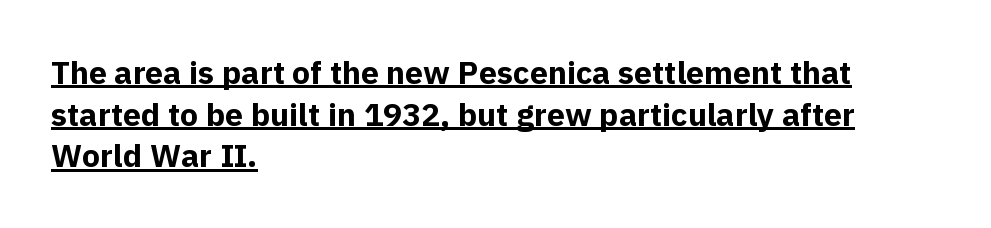
{"serif": "no", "italic": "no", "bold": "yes", "weight": "bold", "width": "normal", "x_height": "medium", "monospaced": "no", "underline": "yes", "align": "left", "line_spacing": "normal", "line_spacing_ratio": 1.3, "letter_spacing": "normal", "letter_spacing_em": 0.0, "glyph_px": 32}
